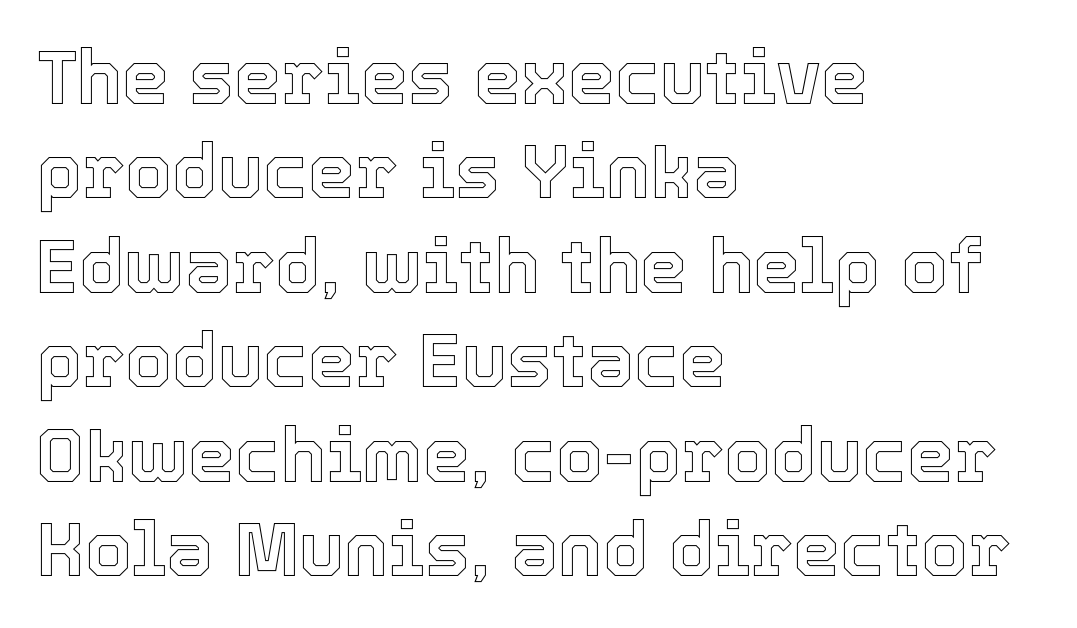
This sample keeps an unexceptional amount of space between lines. The gap between lines stays unmarked. A student would call this left alignment; a typographer would say flush left, rag right. The specimen reads as upright at a glance.
